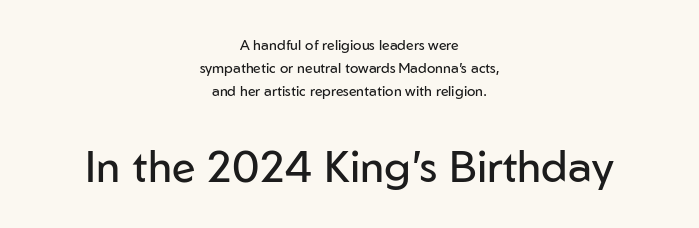
Q: Is the text bold? A: No.
Q: Is the text italic (slanted)? A: No, it is upright.
Q: Is the typeface a serif or a sans-serif typeface? A: Sans-serif.
Q: Is the text underlined? A: No.
Q: How is the paragraph aligned? A: Centered.
Q: Is the spacing between letters normal or unusually wide? A: Normal.
Q: Is the spacing between lines tight, normal or loose? A: Normal.
Q: Which block of text is set in a larger size, the first (top) or the second (bottom)? A: The second (bottom) one.
Q: Width (condensed, normal, or wide)? A: Normal.
Q: Stroke contrast? A: Low.
Q: x-height? A: Medium.
Q: Monospaced? A: No.
